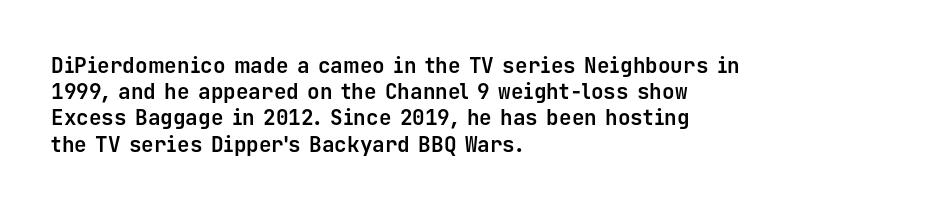
Does the weight exceed regular? Yes, all the way to bold. A typesetter would mark this as roman, not italic. The glyphs are unaccompanied by any horizontal stroke below them. Interline gaps are of average width in this sample. The horizontal fit of the characters is conventional and even.
